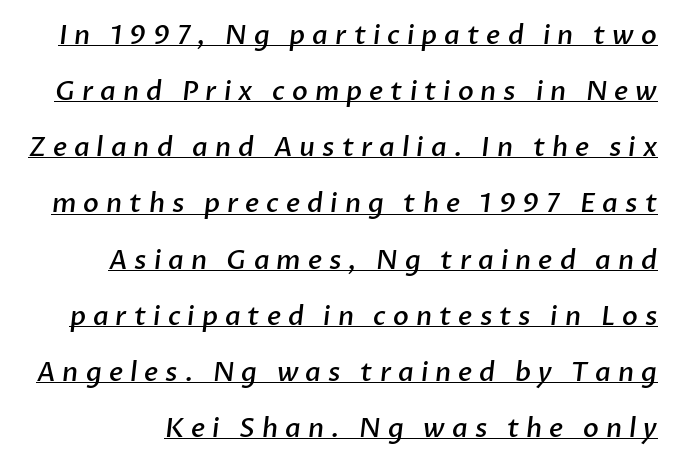
The image shows 26 px text type; set loose line spacing (2.16x), unusually wide letter spacing (+0.27 em), underlined.
